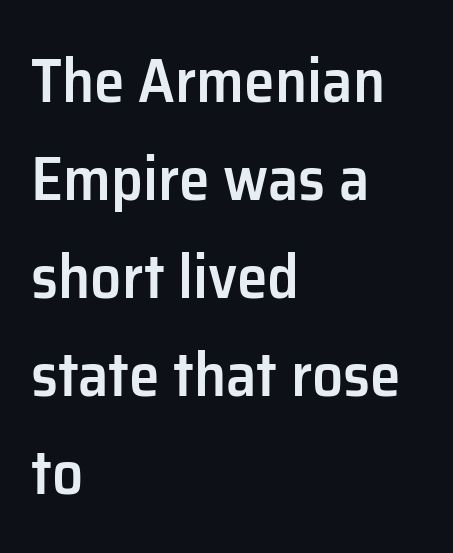
No italicization has been applied; the sample stays upright. Does the copy run flush right? No — it runs flush left. These lines carry some extra weight — a demibold, not a full bold. Each word holds together tightly as a unit, with standard inter-letter gaps. In terms of letterform style, serifs are entirely absent. Check under the words: just untouched page.
